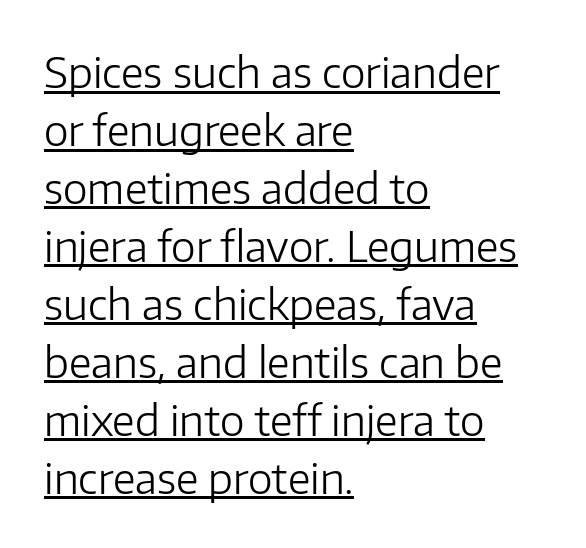
Q: Is the text bold? A: No.
Q: Is the text italic (slanted)? A: No, it is upright.
Q: Is the typeface a serif or a sans-serif typeface? A: Sans-serif.
Q: Is the text underlined? A: Yes.
Q: How is the paragraph aligned? A: Left-aligned.
Q: Is the spacing between letters normal or unusually wide? A: Normal.
Q: Is the spacing between lines tight, normal or loose? A: Normal.
Q: Width (condensed, normal, or wide)? A: Normal.
Q: Stroke contrast? A: Low.
Q: x-height? A: Medium.
Q: Monospaced? A: No.
